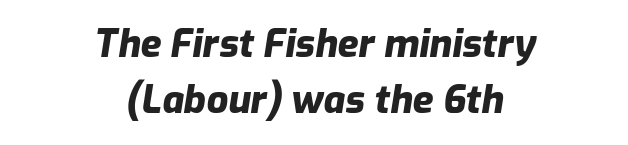
Slanted lettering throughout. Plenty of ink on the page — the face is bold. Is this a fixed-width face? No — the glyphs have proportional, varying widths. Each new line begins a customary step beneath the previous one. Any mark beneath the type? The region is blank.
